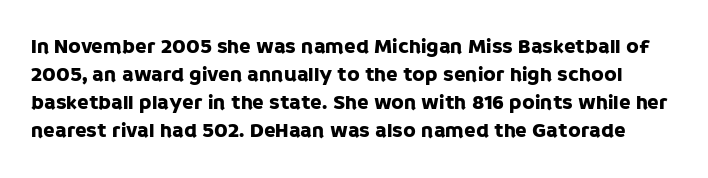
{"italic": "no", "underline": "no", "line_spacing": "normal", "line_spacing_ratio": 1.34, "letter_spacing": "normal", "letter_spacing_em": 0.0, "glyph_px": 21}
